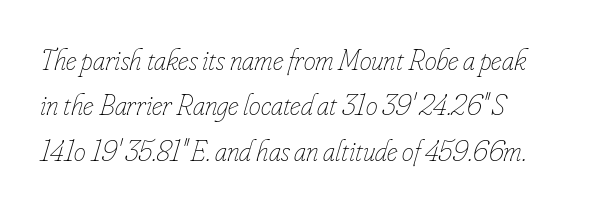
Q: Is the text bold? A: No.
Q: Is the text italic (slanted)? A: Yes, it leans right by about 16 degrees.
Q: Is the text underlined? A: No.
Q: Is the spacing between letters normal or unusually wide? A: Normal.
Q: Is the spacing between lines tight, normal or loose? A: Normal.
Q: Width (condensed, normal, or wide)? A: Condensed.
Q: Stroke contrast? A: Low.
Q: x-height? A: Small.
Q: Monospaced? A: No.
